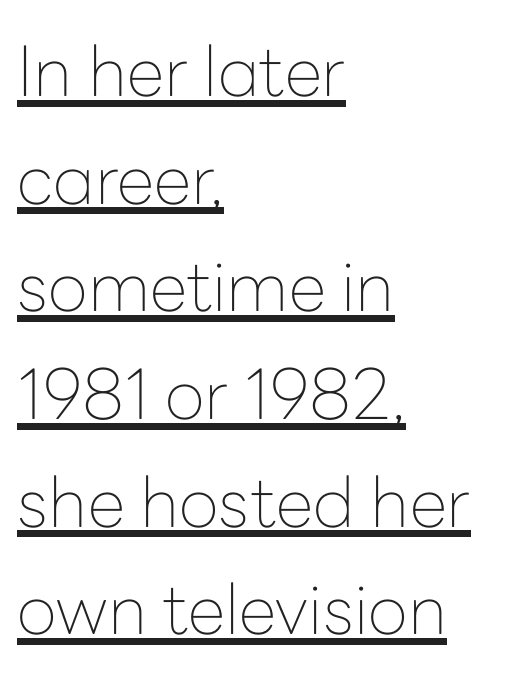
Q: Is the text bold? A: No.
Q: Is the text italic (slanted)? A: No, it is upright.
Q: Is the typeface a serif or a sans-serif typeface? A: Sans-serif.
Q: Is the text underlined? A: Yes.
Q: How is the paragraph aligned? A: Left-aligned.
Q: Is the spacing between letters normal or unusually wide? A: Normal.
Q: Is the spacing between lines tight, normal or loose? A: Normal.
Q: Width (condensed, normal, or wide)? A: Normal.
Q: Stroke contrast? A: Low.
Q: x-height? A: Medium.
Q: Monospaced? A: No.
